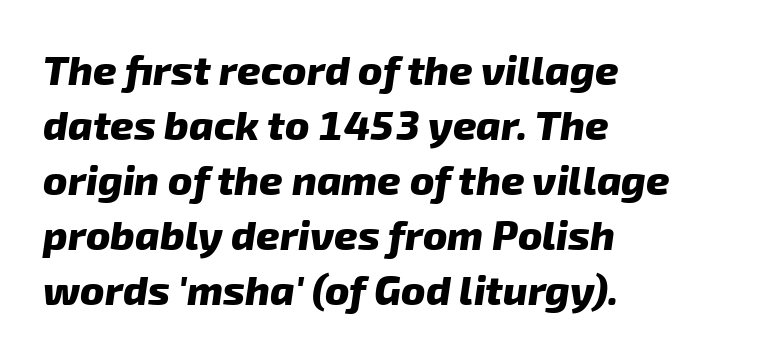
{"serif": "no", "bold": "yes", "weight": "heavy", "width": "normal", "stroke_contrast": "low", "x_height": "medium", "monospaced": "no", "underline": "no", "align": "left", "line_spacing": "normal", "line_spacing_ratio": 1.34, "letter_spacing": "normal", "letter_spacing_em": 0.0, "glyph_px": 41}
